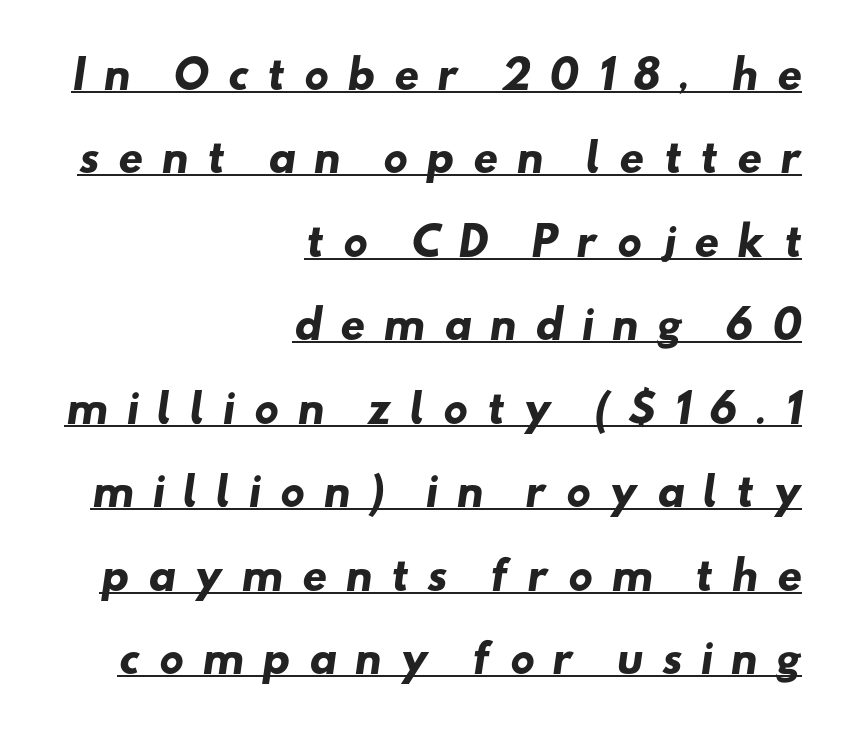
{"serif": "no", "bold": "yes", "weight": "heavy", "width": "wide", "stroke_contrast": "low", "x_height": "small", "monospaced": "no", "underline": "yes", "align": "right", "line_spacing": "loose", "line_spacing_ratio": 2.14, "letter_spacing": "wide", "letter_spacing_em": 0.45, "glyph_px": 39}
